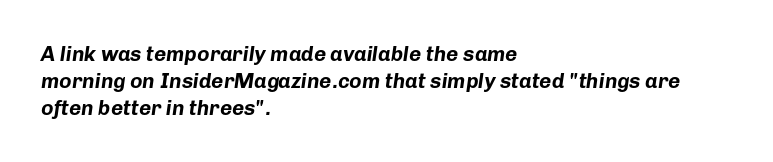
Q: Is the text bold? A: Yes.
Q: Is the text italic (slanted)? A: Yes, it leans right by about 8 degrees.
Q: Is the text underlined? A: No.
Q: How is the paragraph aligned? A: Left-aligned.
Q: Is the spacing between letters normal or unusually wide? A: Normal.
Q: Is the spacing between lines tight, normal or loose? A: Normal.
